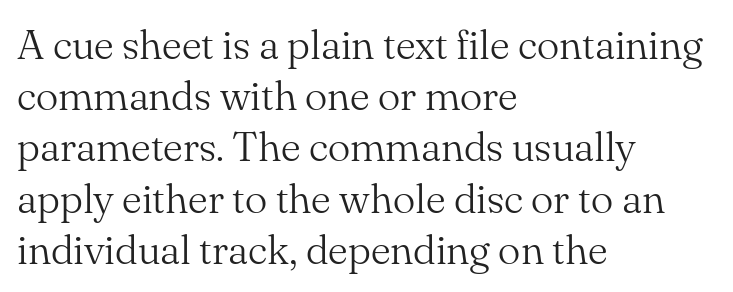
The area under the type is left untouched. In terms of posture, this sample is upright. A quiet, ordinary-to-light weight characterises the typeface. The rendering uses natural spacing where letterforms have individual widths. The face used here is seriffed, in the tradition of book romans.
